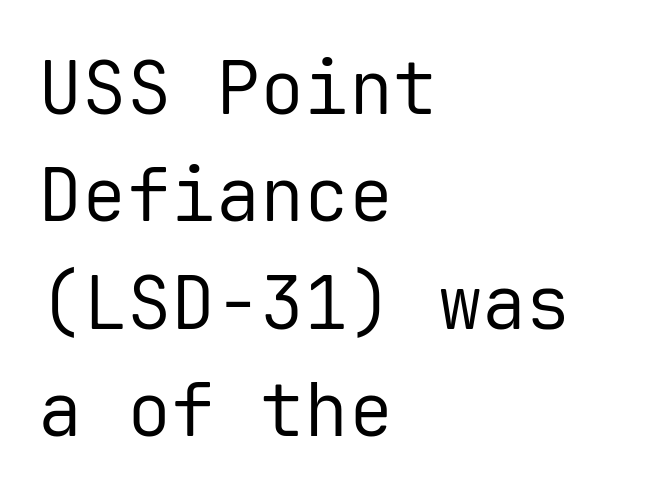
Just letters on the line, the space beneath them empty. Regarding leading, the lines here are spaced in the standard way. These glyphs show unthickened strokes, regular width or finer. Here the designer chose a console-style face with uniform glyph widths. A roman cut, with each character standing at attention.
